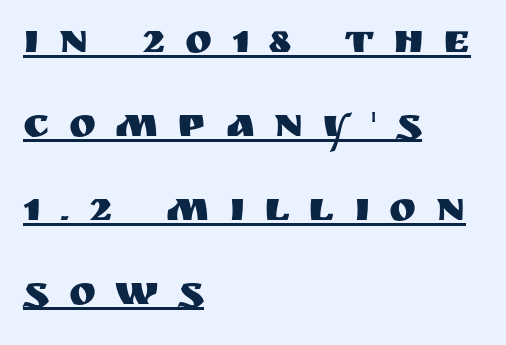
{"serif": "no", "italic": "no", "width": "normal", "stroke_contrast": "medium", "x_height": "large", "monospaced": "no", "underline": "yes", "align": "left", "line_spacing": "loose", "line_spacing_ratio": 2.05, "letter_spacing": "wide", "letter_spacing_em": 0.48, "glyph_px": 41}
